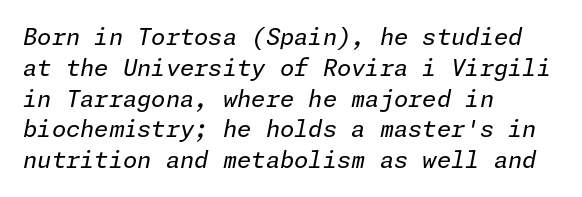
{"italic": "yes", "lean": "right", "slant_degrees": 11, "bold": "no", "underline": "no", "align": "left", "line_spacing": "normal", "line_spacing_ratio": 1.34, "letter_spacing": "normal", "letter_spacing_em": 0.0, "glyph_px": 23}
